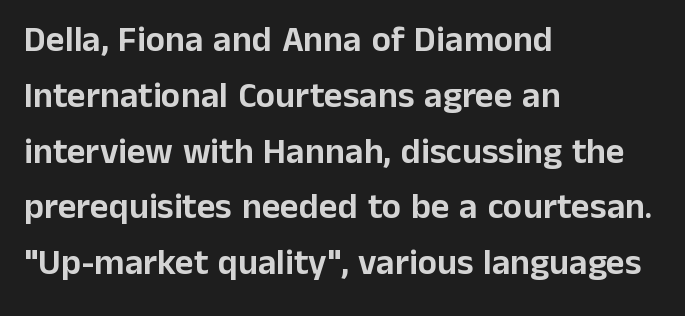
A typesetter would call this proportional, since set widths differ per character. Which margin do the lines hug? The left one — the right edge is uneven. Words appear dense and cohesive because spacing is normal. No feet cap the strokes, marking this as sans-serif type. This sample keeps an unexceptional amount of space between lines.
